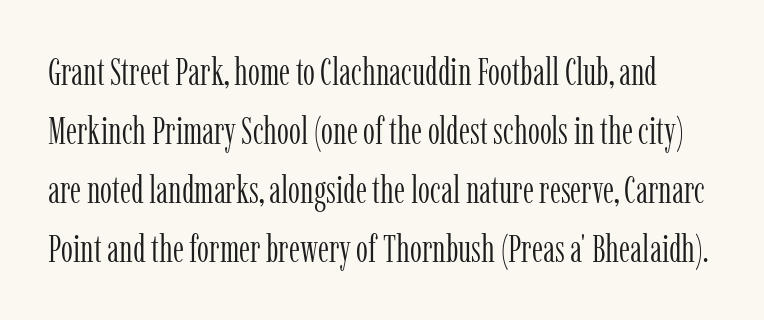
{"serif": "yes", "italic": "no", "bold": "no", "weight": "light", "width": "condensed", "stroke_contrast": "low", "x_height": "medium", "monospaced": "no", "underline": "no", "line_spacing": "normal", "line_spacing_ratio": 1.55, "letter_spacing": "normal", "letter_spacing_em": 0.0, "glyph_px": 38}
